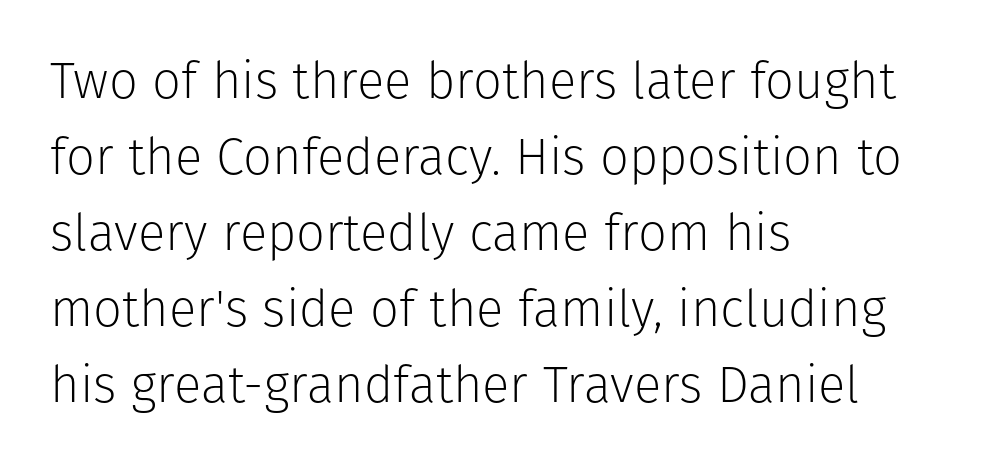
Do the characters align in a grid? No, the font is proportional. Summary of weight: not heavy and not bold. Look at the bottom of the vertical strokes: they stop flat, with no serifs. Line starts are locked; line ends wander. Italic: no, the glyphs are upright roman.
